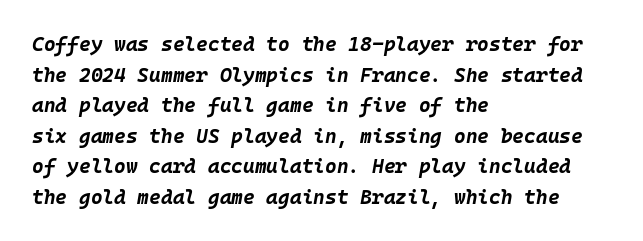
{"italic": "yes", "lean": "right", "slant_degrees": 10, "bold": "yes", "underline": "no", "align": "left", "line_spacing": "normal", "line_spacing_ratio": 1.53, "letter_spacing": "normal", "letter_spacing_em": 0.0, "glyph_px": 20}
